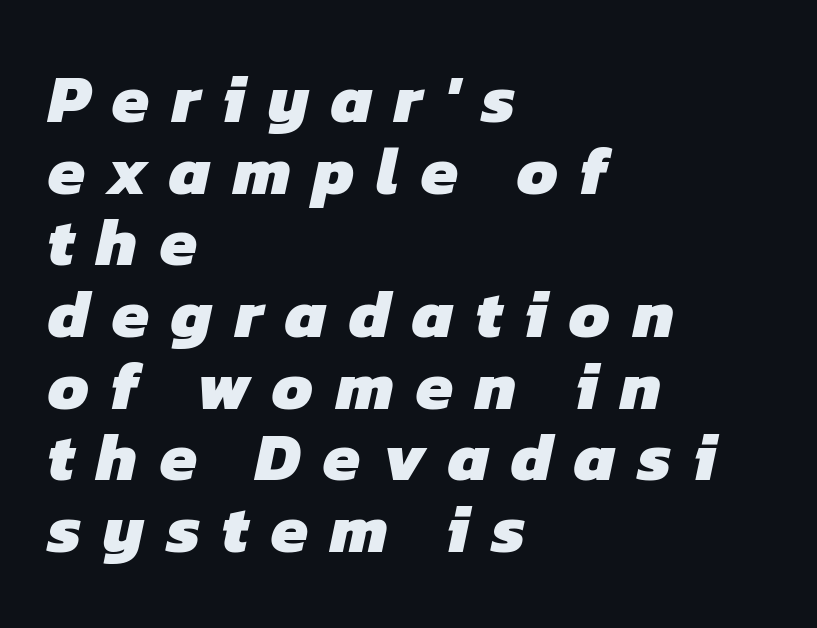
The designer dialed line spacing down below the default. Decoration check: the copy has no underline. The rendering shows plain stroke endings on the letterforms — a sans-serif design. Horizontally, the lines are justified to the leading edge only. Stroke thickness is high; the sample reads as a true bold.
